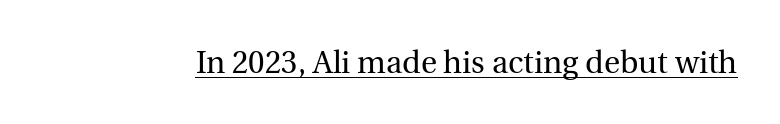
Do the characters align in a grid? No, the font is proportional. These lines keep a tight, regular rhythm from letter to letter. Descenders here cross a horizontal rule under the line. Stroke thickness stays within the range of a standard reading face or lighter. Are there feet on the stems? There are — it's a serif.
